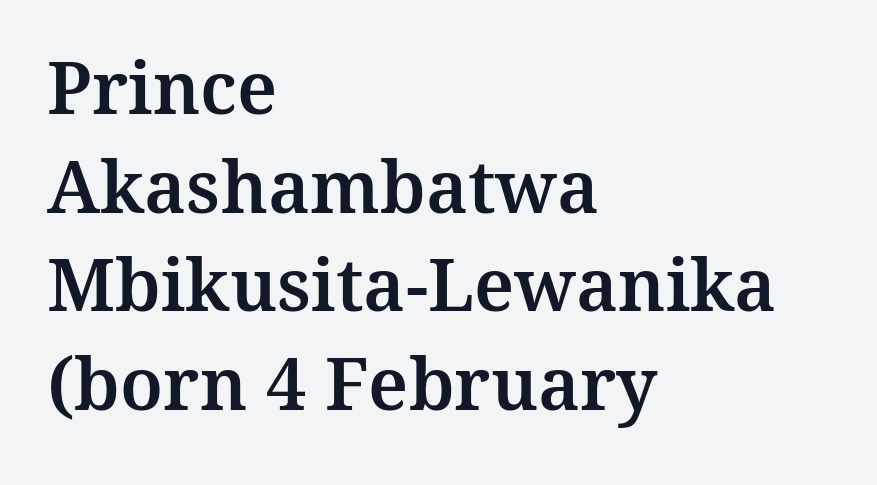
The image shows 72 px serif type, upright; set left-aligned, normal line spacing (1.37x), normal letter spacing, not underlined; medium stroke contrast and a medium x-height.
